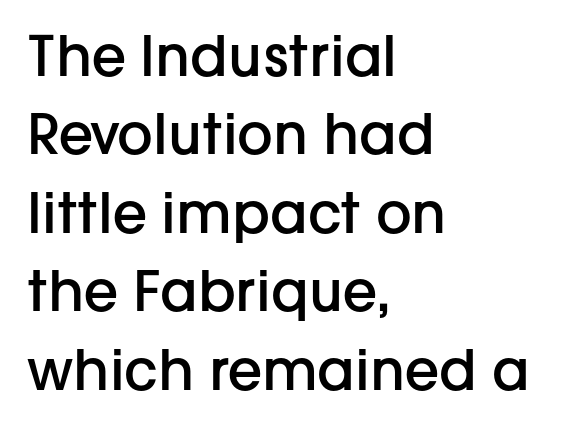
{"serif": "no", "italic": "no", "bold": "semi", "weight": "semibold", "width": "normal", "stroke_contrast": "low", "x_height": "medium", "monospaced": "no", "underline": "no", "align": "left", "line_spacing": "normal", "line_spacing_ratio": 1.4, "letter_spacing": "normal", "letter_spacing_em": 0.0, "glyph_px": 56}
